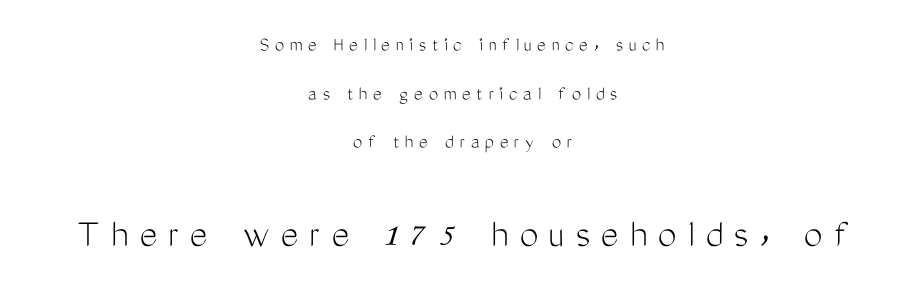
{"serif": "no", "italic": "no", "bold": "no", "weight": "light", "width": "condensed", "stroke_contrast": "medium", "x_height": "medium", "monospaced": "no", "underline": "no", "align": "center", "line_spacing": "loose", "line_spacing_ratio": 2.32, "letter_spacing": "wide", "letter_spacing_em": 0.27, "larger_block": "second", "size_ratio": 2.0, "glyph_px": 42}
